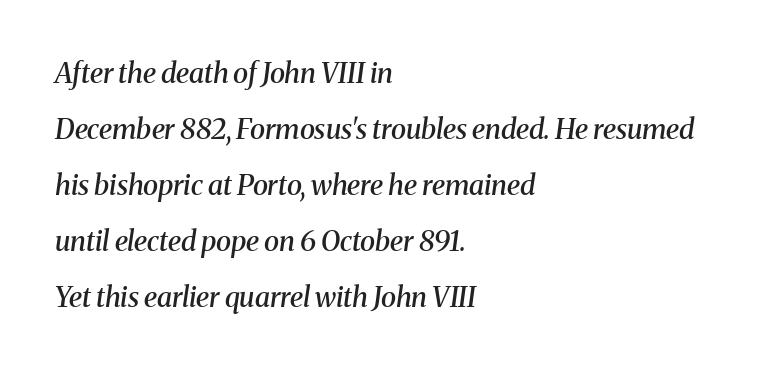
{"serif": "yes", "italic": "yes", "lean": "right", "slant_degrees": 8, "bold": "semi", "weight": "semibold", "width": "normal", "stroke_contrast": "medium", "x_height": "medium", "monospaced": "no", "underline": "no", "align": "left", "line_spacing": "loose", "line_spacing_ratio": 2.0, "letter_spacing": "normal", "letter_spacing_em": 0.0, "glyph_px": 28}
